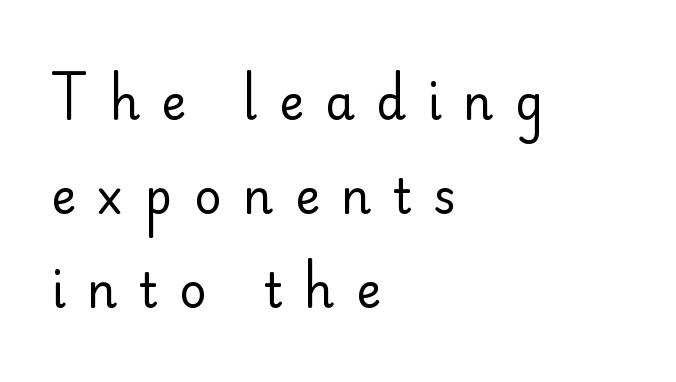
{"serif": "no", "italic": "no", "bold": "no", "weight": "regular", "width": "normal", "stroke_contrast": "low", "x_height": "small", "monospaced": "no", "underline": "no", "align": "left", "line_spacing": "loose", "line_spacing_ratio": 2.0, "letter_spacing": "wide", "letter_spacing_em": 0.46, "glyph_px": 47}
